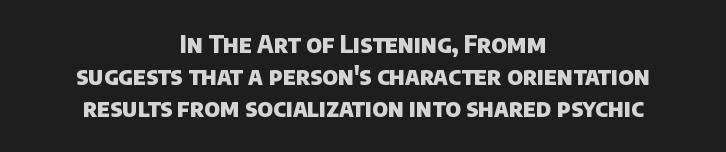
The image shows 24 px bold type; set centered, normal line spacing (1.34x), normal letter spacing, not underlined.
